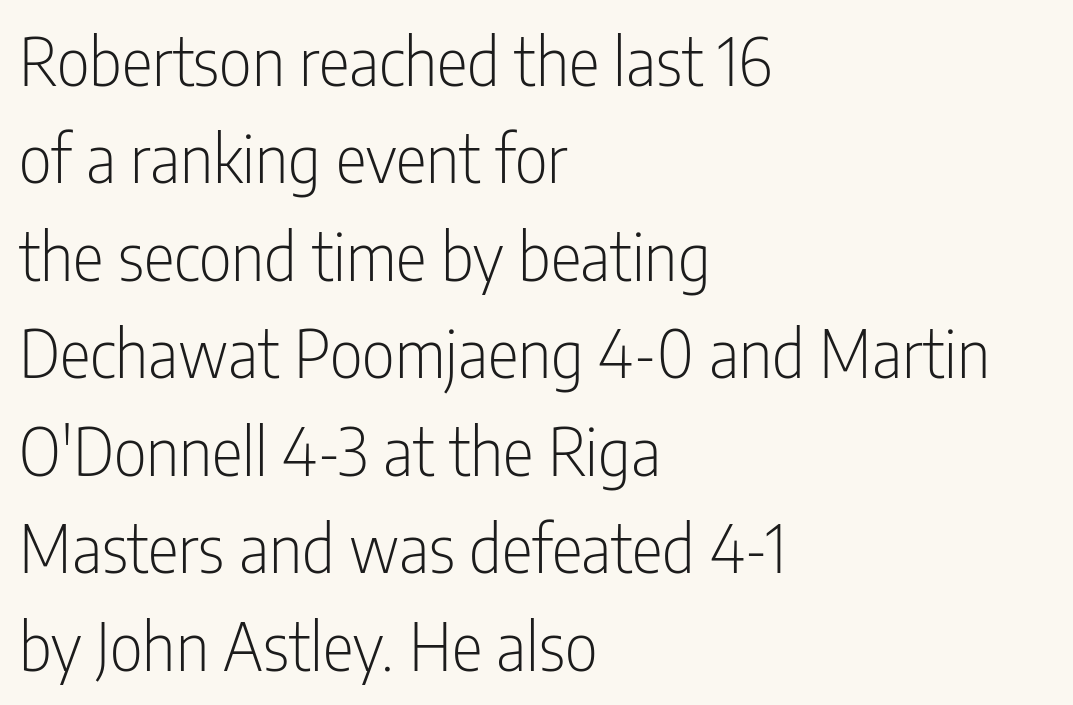
The image shows 65 px light, condensed sans-serif type, upright; set left-aligned, normal line spacing (1.5x), normal letter spacing, not underlined; low stroke contrast and a medium x-height.
